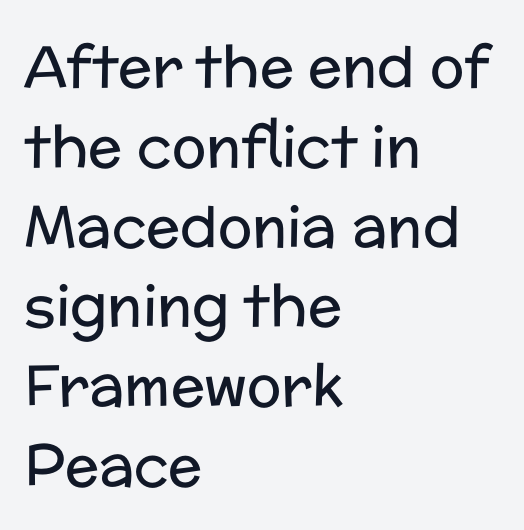
The image shows 57 px regular-weight sans-serif type, upright; set left-aligned, normal line spacing (1.4x), normal letter spacing, not underlined; low stroke contrast and a medium x-height.
